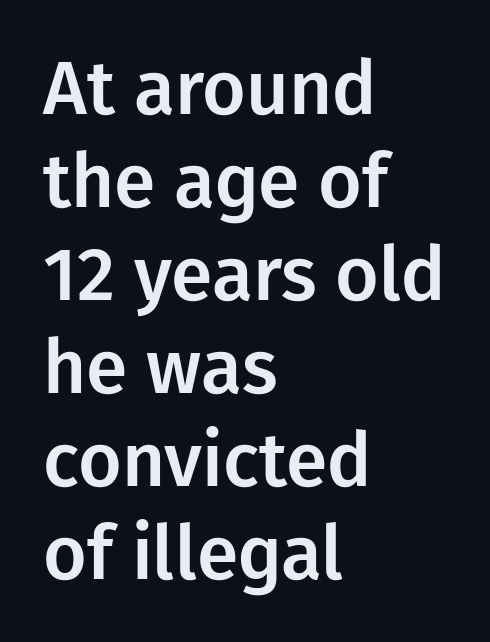
The horizontal fit of the characters is conventional and even. The rendering uses natural spacing where letterforms have individual widths. Unmarked baselines from the first word to the last. Grotesque or geometric, the face here clearly has no serifs.
